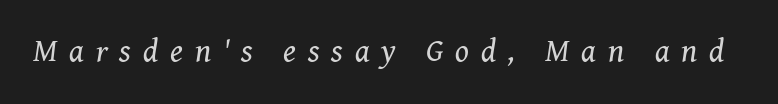
Q: Is the text bold? A: No.
Q: Is the text italic (slanted)? A: Yes, it leans right by about 8 degrees.
Q: Is the typeface a serif or a sans-serif typeface? A: Serif.
Q: Is the text underlined? A: No.
Q: Is the spacing between letters normal or unusually wide? A: Unusually wide.
Q: Width (condensed, normal, or wide)? A: Normal.
Q: Stroke contrast? A: Medium.
Q: x-height? A: Medium.
Q: Monospaced? A: No.
